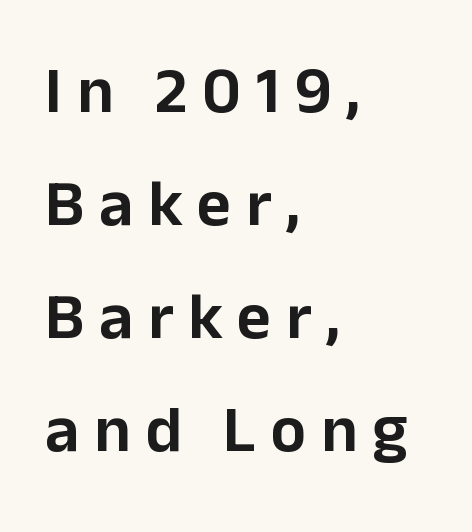
The image shows 66 px sans-serif type, upright; set left-aligned, line spacing 1.71x, unusually wide letter spacing (+0.22 em), not underlined; low stroke contrast and a medium x-height.
